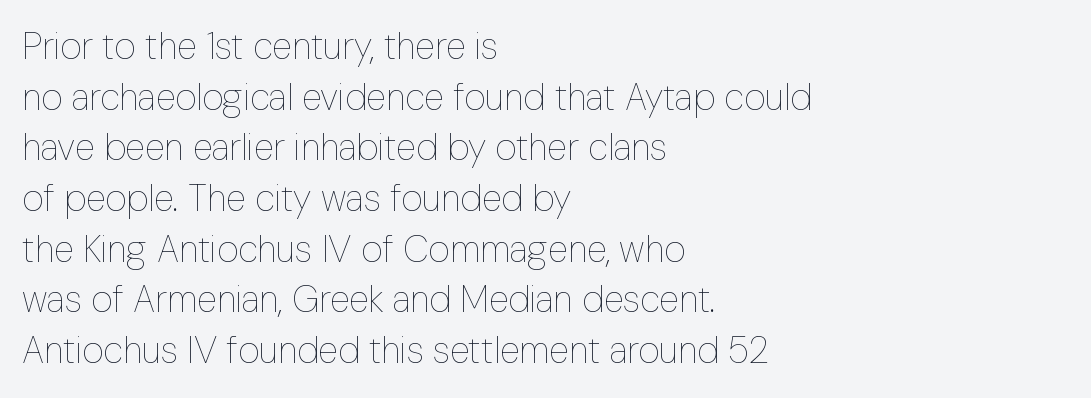
Q: Is the text bold? A: No.
Q: Is the text italic (slanted)? A: No, it is upright.
Q: Is the text underlined? A: No.
Q: How is the paragraph aligned? A: Left-aligned.
Q: Is the spacing between letters normal or unusually wide? A: Normal.
Q: Is the spacing between lines tight, normal or loose? A: Normal.
Q: Width (condensed, normal, or wide)? A: Condensed.
Q: Stroke contrast? A: Low.
Q: x-height? A: Medium.
Q: Monospaced? A: No.
